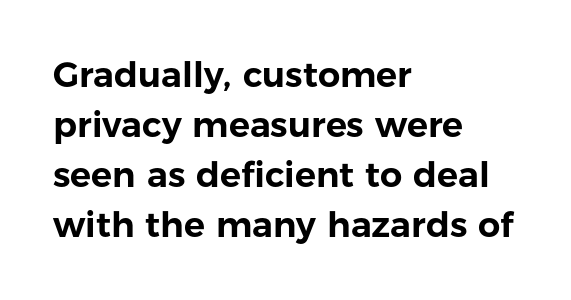
Q: Is the text italic (slanted)? A: No, it is upright.
Q: Is the typeface a serif or a sans-serif typeface? A: Sans-serif.
Q: Is the text underlined? A: No.
Q: How is the paragraph aligned? A: Left-aligned.
Q: Is the spacing between letters normal or unusually wide? A: Normal.
Q: Is the spacing between lines tight, normal or loose? A: Normal.
Q: Width (condensed, normal, or wide)? A: Normal.
Q: Stroke contrast? A: Low.
Q: x-height? A: Medium.
Q: Monospaced? A: No.
